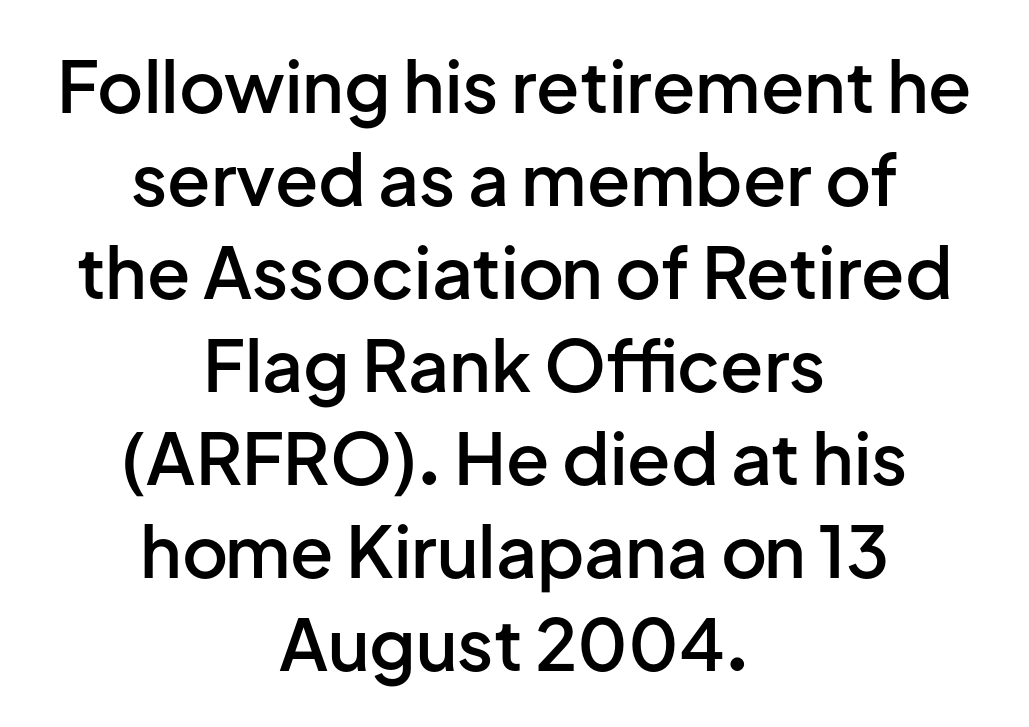
The image shows 71 px semibold sans-serif type, upright; set centered, normal line spacing (1.31x), normal letter spacing, not underlined; low stroke contrast and a medium x-height.
